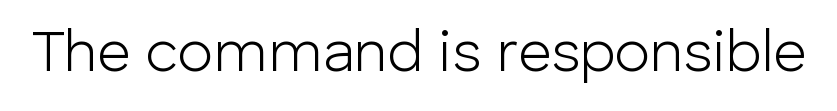
Serif or sans? Sans — the stroke terminals are bare. Has an underline been added? It has not. Do the characters align in a grid? No, the font is proportional. The type sits square on the baseline with zero lean. In terms of letterspacing, this is plain default setting.
